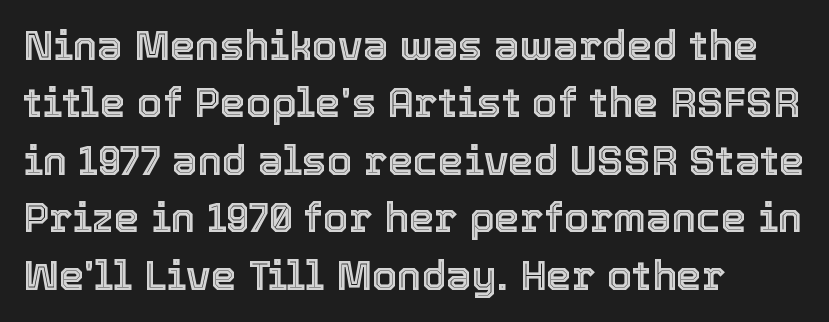
{"italic": "no", "width": "normal", "x_height": "medium", "monospaced": "no", "underline": "no", "align": "left", "line_spacing": "normal", "line_spacing_ratio": 1.4, "letter_spacing": "normal", "letter_spacing_em": 0.0, "glyph_px": 41}
